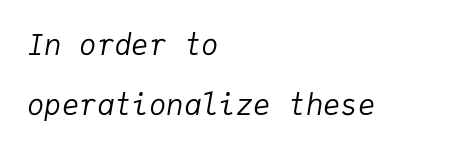
Typeset ragged right — the left edge is the straight one. Each letter, wide or thin by design, is forced into the same width here. Compared with typical paragraphs, the rows here are farther apart. Is this a heavy cut? Hardly; it is regular or lighter. The letterforms sit shoulder to shoulder at normal distance.
